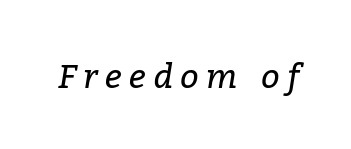
The image shows 33 px regular-weight serif type, italic (leaning right); set unusually wide letter spacing (+0.22 em), not underlined; low stroke contrast and a medium x-height.
